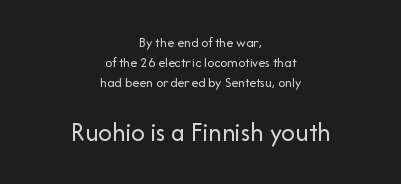
Style check: upright. Think standard paragraph weight, or any step lighter than that. Here the glyphs are tracked normally, forming tight word shapes. Top chunk: small. Bottom chunk: large. Normally led — the rows are evenly, conventionally spaced.
